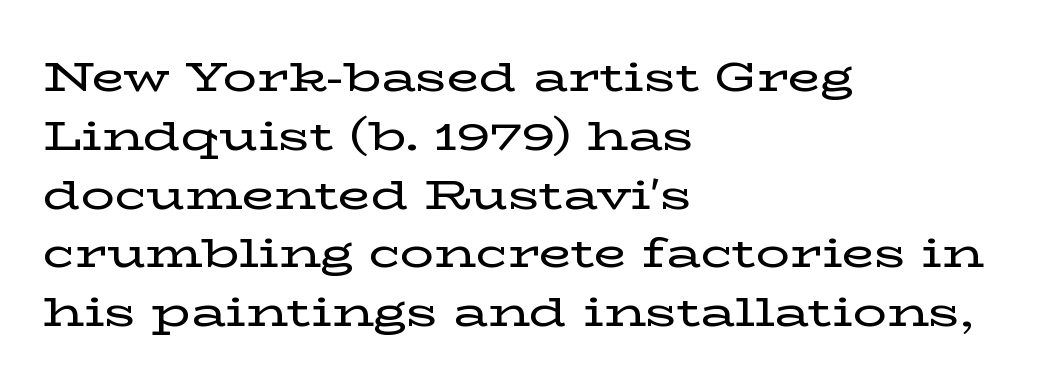
{"serif": "yes", "italic": "no", "width": "wide", "stroke_contrast": "low", "x_height": "medium", "monospaced": "no", "underline": "no", "align": "left", "line_spacing": "normal", "line_spacing_ratio": 1.4, "letter_spacing": "normal", "letter_spacing_em": 0.0, "glyph_px": 42}
